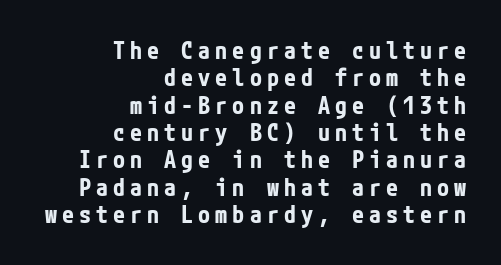
Bare-footed words on every line. In CSS terms this would be text-align: right. Honestly, the letter spacing is so wide it's the main thing you notice. Ascenders rise straight up at ninety degrees. Strokes here are thick enough to call this a true bold. Compared with typical paragraphs, the rows here are closer together.
